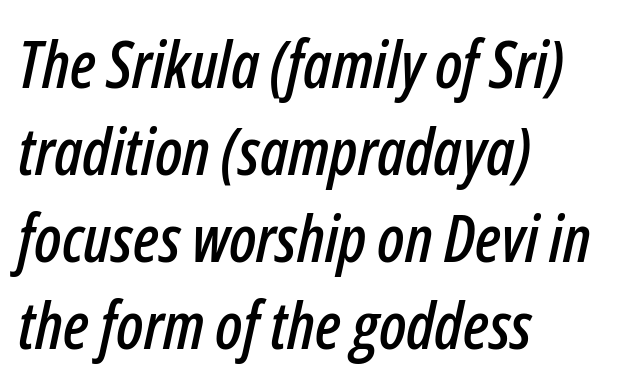
The image shows 65 px condensed type, italic (leaning right); set left-aligned, normal line spacing (1.34x), normal letter spacing, not underlined; low stroke contrast and a medium x-height.
